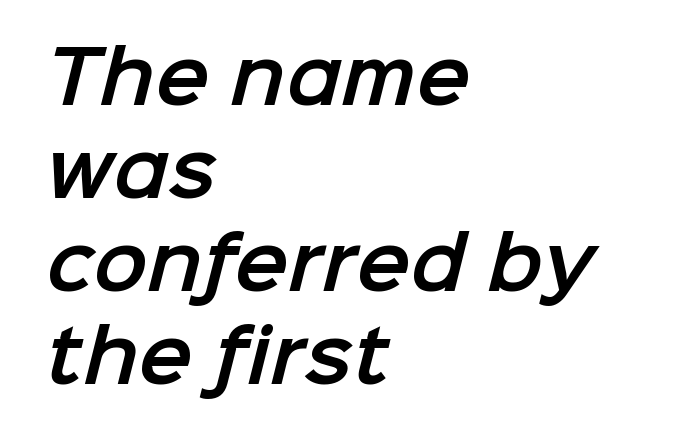
Q: Is the typeface a serif or a sans-serif typeface? A: Sans-serif.
Q: Is the text underlined? A: No.
Q: How is the paragraph aligned? A: Left-aligned.
Q: Is the spacing between letters normal or unusually wide? A: Normal.
Q: Is the spacing between lines tight, normal or loose? A: Normal.
Q: Width (condensed, normal, or wide)? A: Normal.
Q: Stroke contrast? A: Low.
Q: x-height? A: Medium.
Q: Monospaced? A: No.
